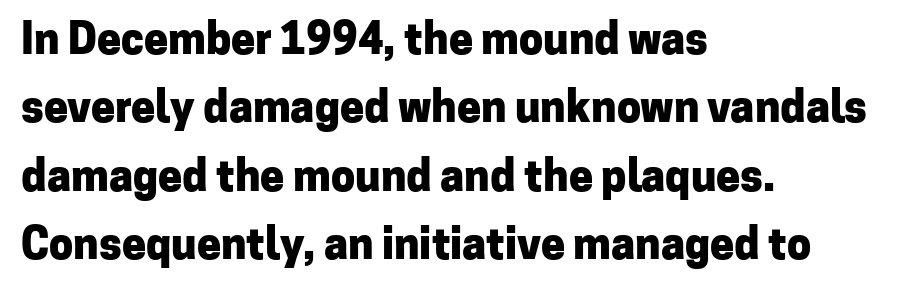
{"serif": "no", "italic": "no", "bold": "yes", "weight": "heavy", "width": "normal", "stroke_contrast": "low", "x_height": "medium", "monospaced": "no", "underline": "no", "align": "left", "line_spacing": "normal", "line_spacing_ratio": 1.59, "letter_spacing": "normal", "letter_spacing_em": 0.0, "glyph_px": 43}
